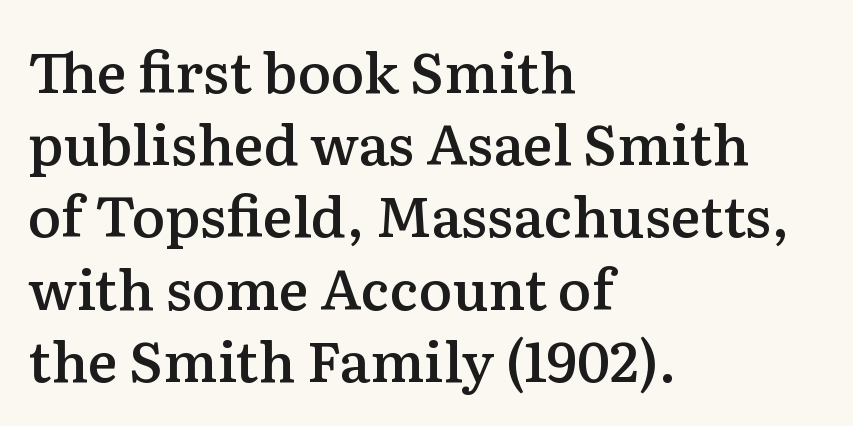
The space between consecutive lines is moderate. Varying glyph widths throughout — classic text-font behaviour. The baseline area is clear. This sample is left-justified, so line endings fall wherever the words run out. Each word holds together tightly as a unit, with standard inter-letter gaps. Do the letters lean? They stand straight.
